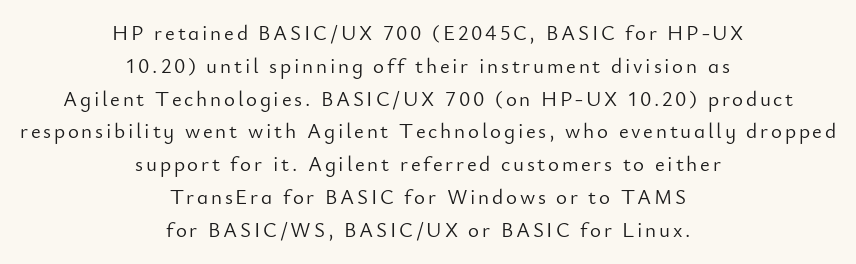
The image shows 21 px text type, upright; set centered, normal line spacing (1.56x), not underlined.
